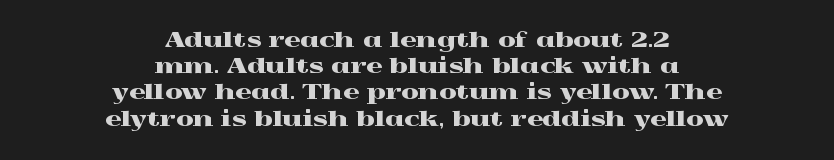
Q: Is the text italic (slanted)? A: No, it is upright.
Q: Is the text underlined? A: No.
Q: How is the paragraph aligned? A: Centered.
Q: Is the spacing between letters normal or unusually wide? A: Normal.
Q: Is the spacing between lines tight, normal or loose? A: Normal.
